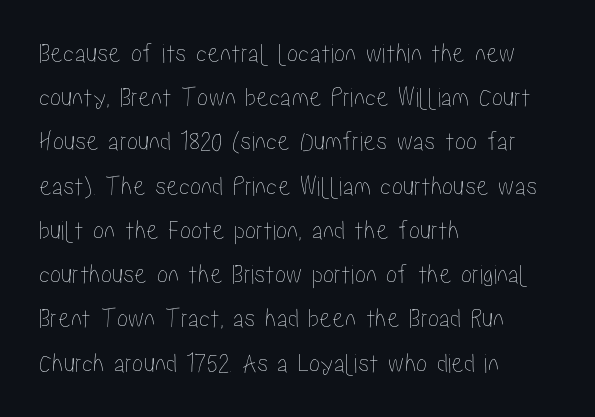
Q: Is the text italic (slanted)? A: No, it is upright.
Q: Is the text underlined? A: No.
Q: How is the paragraph aligned? A: Left-aligned.
Q: Is the spacing between letters normal or unusually wide? A: Normal.
Q: Is the spacing between lines tight, normal or loose? A: Normal.
Q: Width (condensed, normal, or wide)? A: Condensed.
Q: Stroke contrast? A: Low.
Q: x-height? A: Medium.
Q: Monospaced? A: No.
